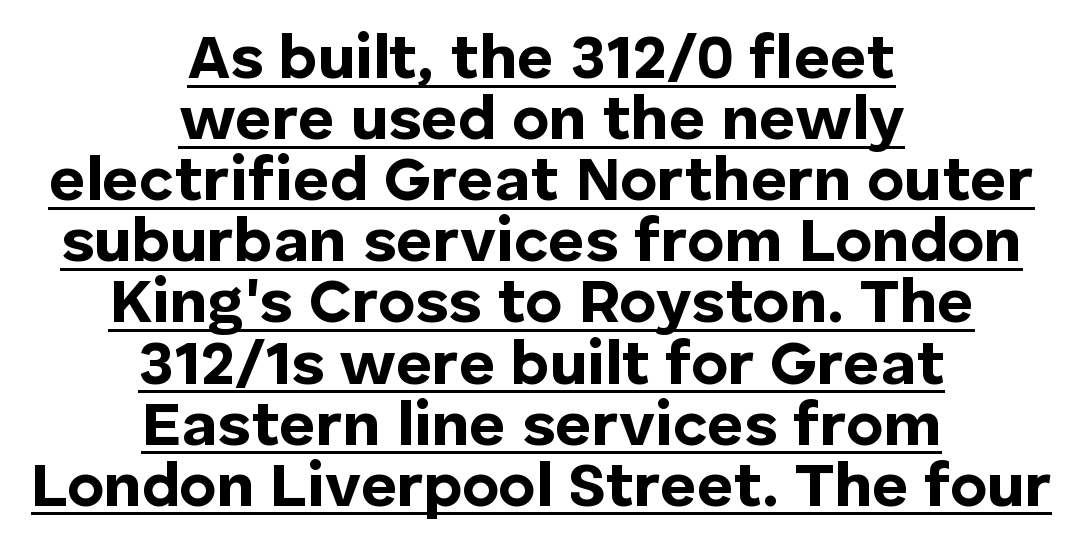
{"serif": "no", "italic": "no", "bold": "yes", "weight": "bold", "width": "normal", "stroke_contrast": "low", "x_height": "medium", "monospaced": "no", "underline": "yes", "align": "center", "line_spacing": "tight", "line_spacing_ratio": 0.97, "letter_spacing": "normal", "letter_spacing_em": 0.0, "glyph_px": 63}
